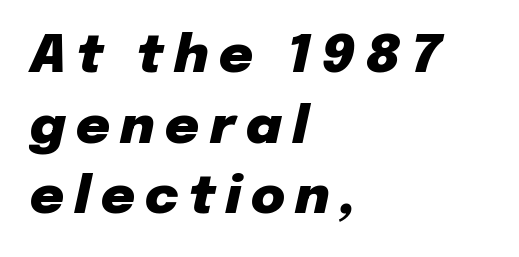
{"italic": "yes", "lean": "right", "slant_degrees": 12, "bold": "yes", "weight": "heavy", "width": "normal", "stroke_contrast": "low", "x_height": "medium", "monospaced": "no", "underline": "no", "align": "left", "line_spacing": "normal", "line_spacing_ratio": 1.36, "letter_spacing": "wide", "letter_spacing_em": 0.2, "glyph_px": 52}
